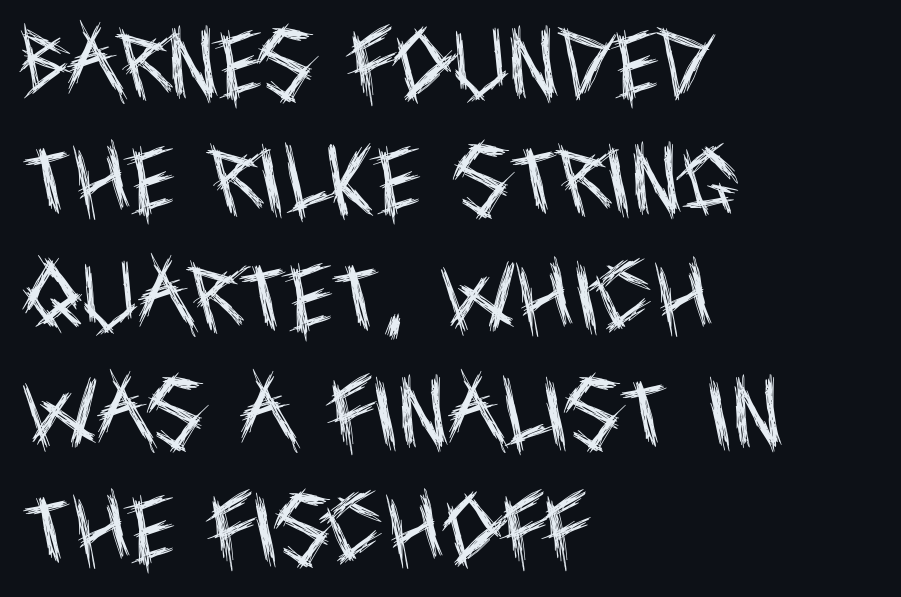
The typesetting does not lean heavy: it is not bold. Are there feet on the stems? There aren't — it's a sans. Unmarked baselines from the first word to the last. Vertically, the passage feels balanced, rows spaced as you'd expect.
